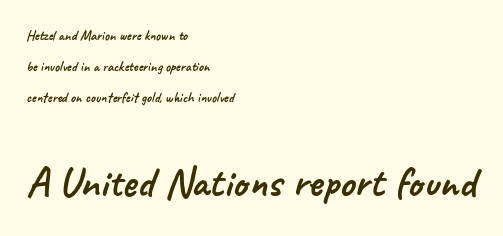
{"serif": "no", "width": "normal", "stroke_contrast": "low", "x_height": "small", "monospaced": "no", "underline": "no", "align": "left", "line_spacing": "loose", "line_spacing_ratio": 2.23, "letter_spacing": "normal", "letter_spacing_em": 0.0, "larger_block": "second", "size_ratio": 3.07, "glyph_px": 43}
